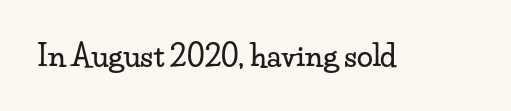
Descenders are the only things crossing below the line. Is the letter spacing exaggerated? No — it looks like the ordinary default. Spacing verdict: proportional, widths tailored to each character. In terms of posture, this sample is upright. Letterform terminals end in serifs throughout the passage.
